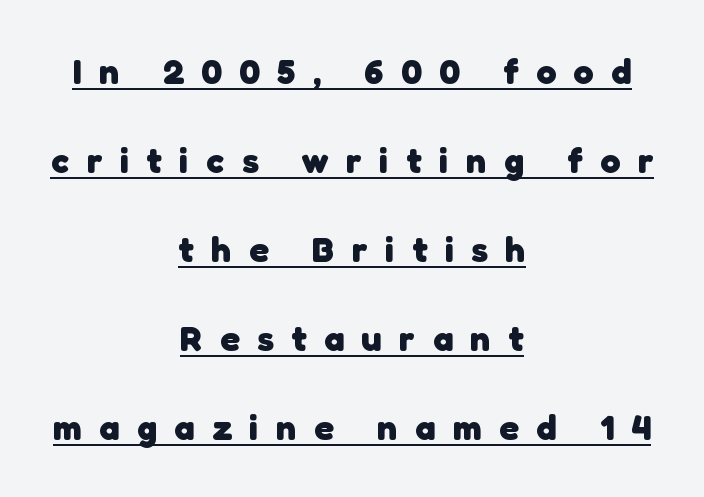
Q: Is the text bold? A: Yes.
Q: Is the typeface a serif or a sans-serif typeface? A: Sans-serif.
Q: Is the text underlined? A: Yes.
Q: How is the paragraph aligned? A: Centered.
Q: Is the spacing between letters normal or unusually wide? A: Unusually wide.
Q: Is the spacing between lines tight, normal or loose? A: Loose.
Q: Width (condensed, normal, or wide)? A: Normal.
Q: Stroke contrast? A: Low.
Q: x-height? A: Medium.
Q: Monospaced? A: No.
